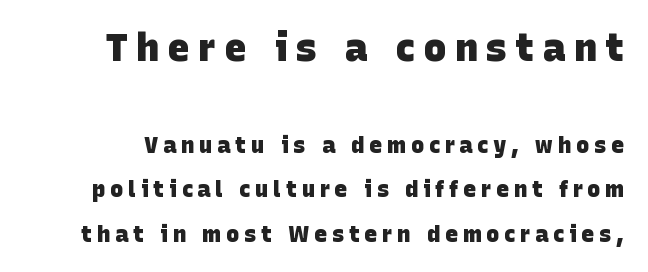
Has an underline been added? It has not. The upper block of text is set noticeably larger than the block beneath it. Tracking here is generous; glyphs stand well apart from one another. The strokes are fattened all the way to bold. Does the type have serifs? No, each stem ends abruptly.
